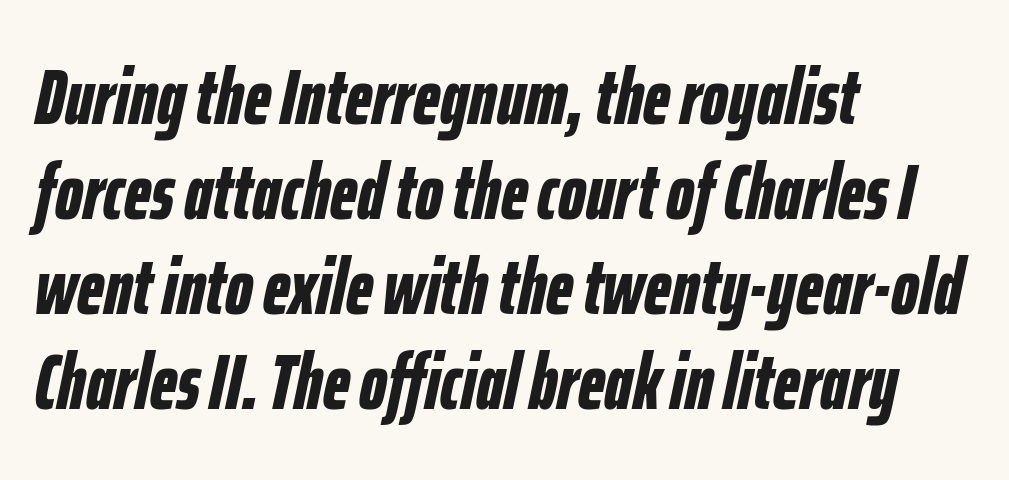
Caption: bold face, heavy strokes. Tall strokes in this sample are angled rather than plumb. The words here are not underlined. Here the designer chose a conventional face with non-uniform glyph widths. Line starts are locked; line ends wander. In terms of letterspacing, this is plain default setting.
